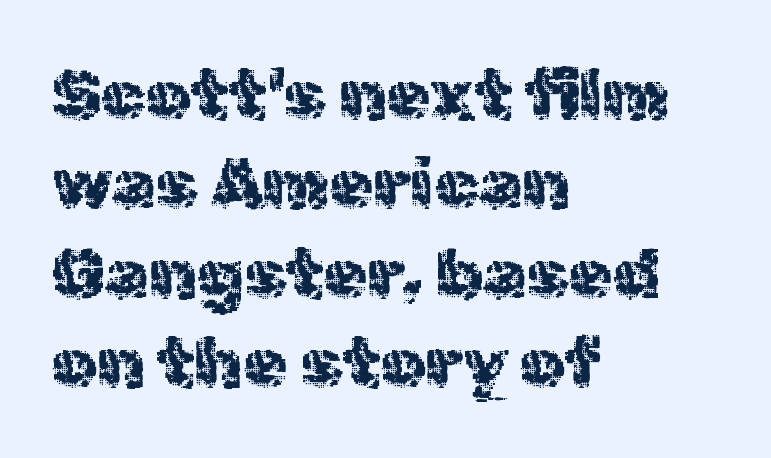
In terms of letterform style, serifs are entirely absent. Is there much room between lines? A standard amount, neither cramped nor airy. The horizontal fit of the characters is conventional and even. Each row of text sits above clean, open space. Is this a fixed-width face? No — the glyphs have proportional, varying widths.
